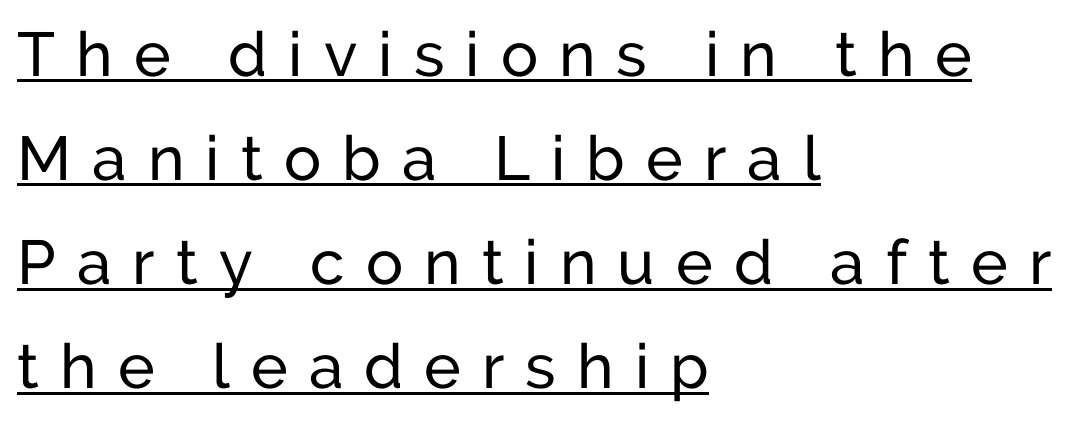
A baseline rule has been typeset under these characters. Proportional: the letters do not fall into vertical columns. Tall strokes in this sample are plumb rather than angled. Honestly, the letter spacing is so wide it's the main thing you notice. Examine the stroke ends and you'll find no serifs.
